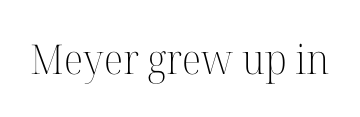
Q: Is the text bold? A: No.
Q: Is the text italic (slanted)? A: No, it is upright.
Q: Is the typeface a serif or a sans-serif typeface? A: Serif.
Q: Is the text underlined? A: No.
Q: Is the spacing between letters normal or unusually wide? A: Normal.
Q: Width (condensed, normal, or wide)? A: Normal.
Q: Stroke contrast? A: High.
Q: x-height? A: Medium.
Q: Monospaced? A: No.
